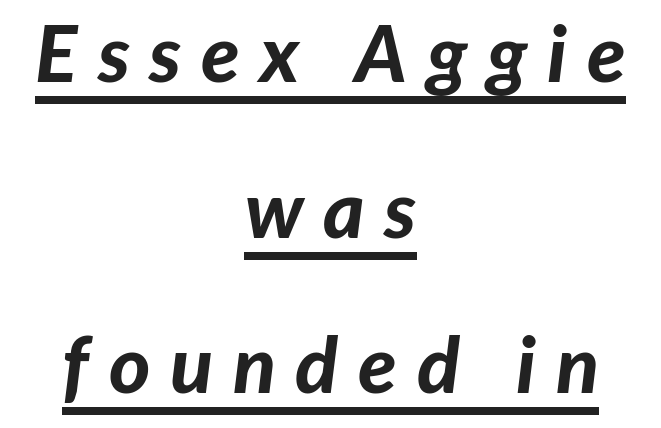
Q: Is the text bold? A: Yes.
Q: Is the text italic (slanted)? A: Yes, it leans right by about 7 degrees.
Q: Is the text underlined? A: Yes.
Q: How is the paragraph aligned? A: Centered.
Q: Is the spacing between letters normal or unusually wide? A: Unusually wide.
Q: Is the spacing between lines tight, normal or loose? A: Loose.
Q: Width (condensed, normal, or wide)? A: Normal.
Q: Stroke contrast? A: Low.
Q: x-height? A: Medium.
Q: Monospaced? A: No.
